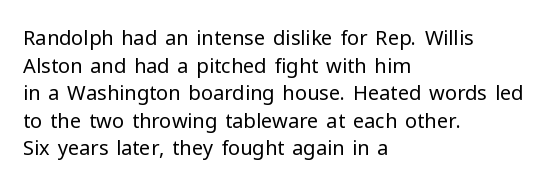
The image shows 20 px text type, upright; set left-aligned, normal line spacing (1.38x), normal letter spacing, not underlined.
